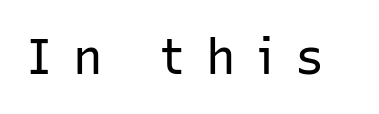
The image shows 49 px regular-weight sans-serif type, upright; set unusually wide letter spacing (+0.44 em), not underlined; low stroke contrast and a medium x-height.
